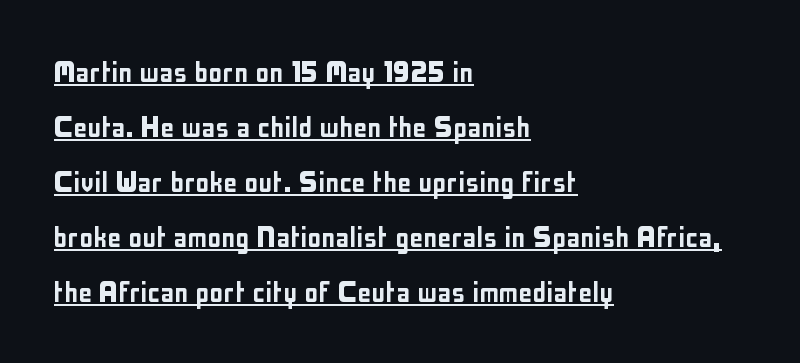
{"serif": "no", "italic": "no", "width": "condensed", "stroke_contrast": "low", "x_height": "medium", "monospaced": "no", "underline": "yes", "align": "left", "line_spacing": "normal", "line_spacing_ratio": 1.57, "letter_spacing": "normal", "letter_spacing_em": 0.0, "glyph_px": 35}
